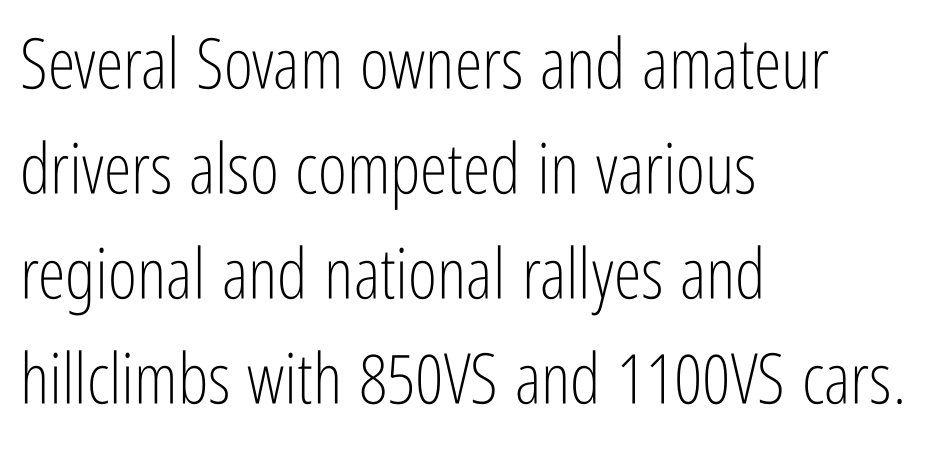
The horizontal fit of the characters is conventional and even. Short and long lines alike share a common starting point at left. How would I describe the line gaps? Plain and ordinary. Does the type have serifs? No, each stem ends abruptly.
